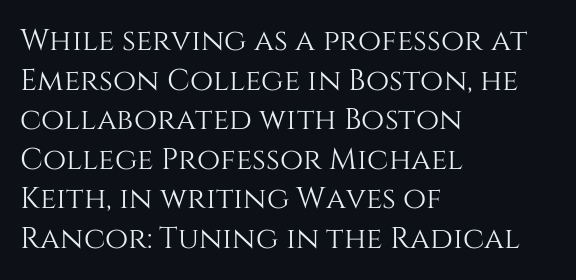
{"italic": "no", "width": "normal", "stroke_contrast": "medium", "x_height": "large", "monospaced": "no", "underline": "no", "align": "left", "line_spacing": "normal", "line_spacing_ratio": 1.32, "letter_spacing": "normal", "letter_spacing_em": 0.0, "glyph_px": 30}
